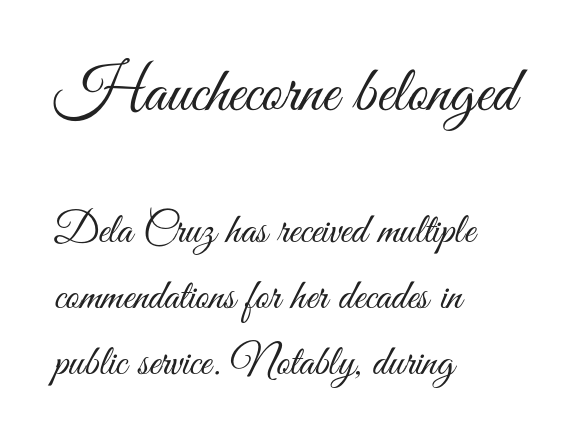
{"serif": "no", "bold": "no", "weight": "light", "width": "condensed", "stroke_contrast": "medium", "x_height": "small", "monospaced": "no", "underline": "no", "align": "left", "line_spacing": "normal", "line_spacing_ratio": 1.53, "letter_spacing": "normal", "letter_spacing_em": 0.0, "larger_block": "first", "size_ratio": 1.51, "glyph_px": 65}
